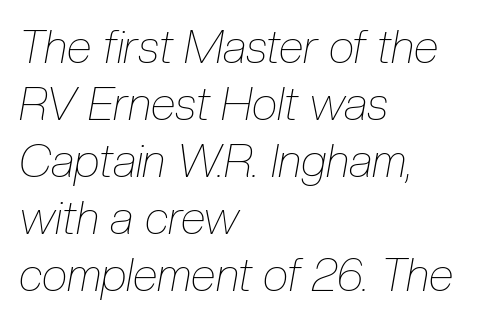
The image shows 46 px thin, condensed type, italic (leaning right); set left-aligned, line spacing 1.24x, normal letter spacing, not underlined; low stroke contrast and a medium x-height.
